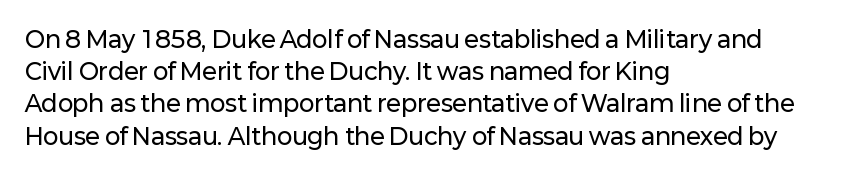
{"italic": "no", "underline": "no", "align": "left", "line_spacing": "normal", "line_spacing_ratio": 1.4, "letter_spacing": "normal", "letter_spacing_em": 0.0, "glyph_px": 23}
